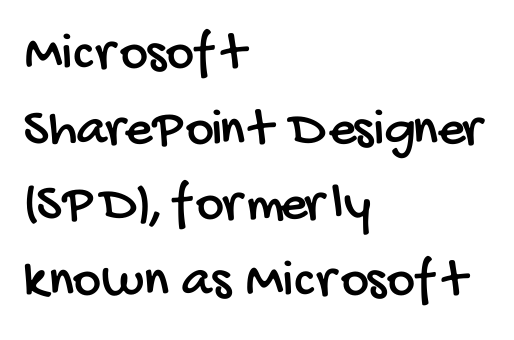
The image shows 54 px condensed sans-serif type; set left-aligned, normal line spacing (1.4x), normal letter spacing, not underlined; low stroke contrast and a large x-height.
